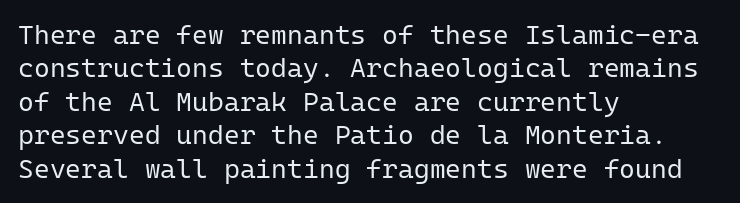
{"italic": "no", "bold": "no", "underline": "no", "align": "left", "line_spacing_ratio": 1.24, "letter_spacing": "normal", "letter_spacing_em": 0.0, "glyph_px": 27}
